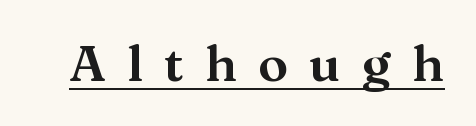
Q: Is the text italic (slanted)? A: No, it is upright.
Q: Is the typeface a serif or a sans-serif typeface? A: Serif.
Q: Is the text underlined? A: Yes.
Q: Is the spacing between letters normal or unusually wide? A: Unusually wide.
Q: Width (condensed, normal, or wide)? A: Wide.
Q: Stroke contrast? A: Medium.
Q: x-height? A: Medium.
Q: Monospaced? A: No.
